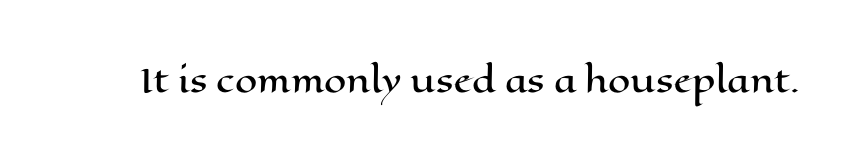
The image shows 32 px wide type, upright; set normal letter spacing, not underlined; high stroke contrast and a medium x-height.
